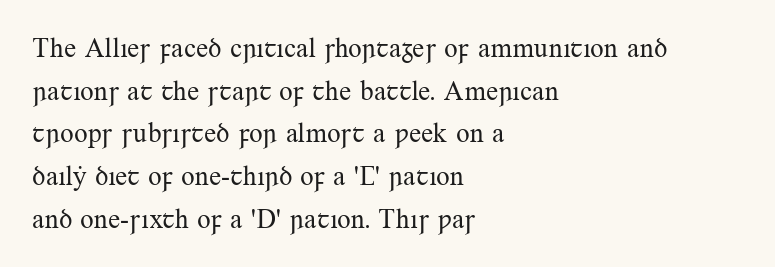
The image shows 27 px text type, upright; set left-aligned, normal line spacing (1.58x), normal letter spacing, not underlined.
